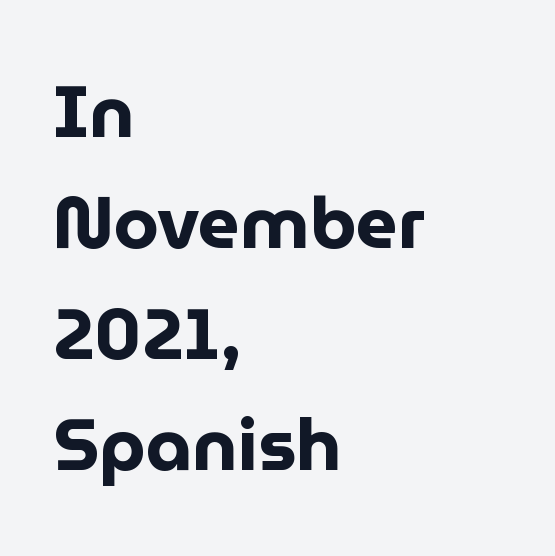
Check under the words: just untouched page. The rag falls on the right side of this text block. You could not count columns in this text — the font is proportionally spaced. When letters stand straight like this, we call the style roman or upright. What kind of face is this? One without serifs — a sans. Its strokes are broad and dark, the hallmark of bold type.
